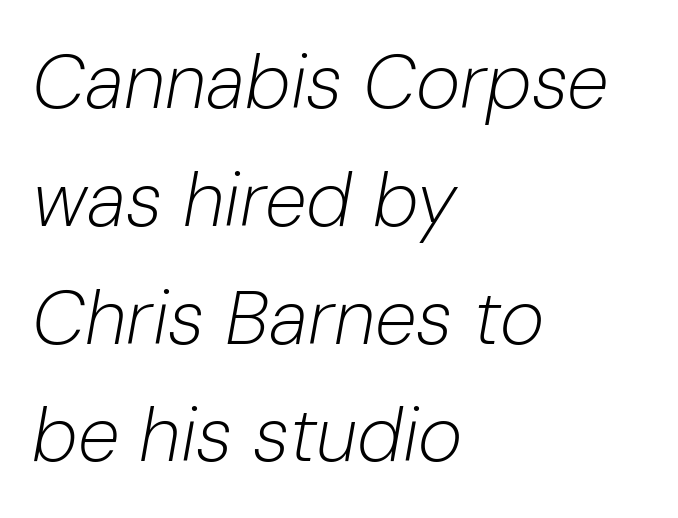
If you measured baseline to baseline, you'd find a middling distance. Yep, that's italic — everything's leaning. Lines of text with bare space underneath. The typeface has the unassuming heft of standard copy or less. Line starts are locked; line ends wander.
